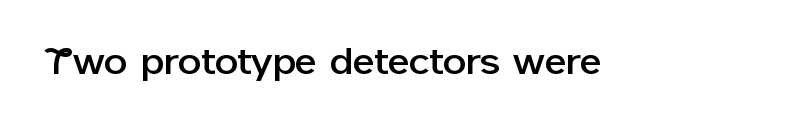
Spacing between characters is what you'd get straight out of the box. Just letters on the line, the space beneath them empty. This rendering employs a face without finishing strokes, i.e., a sans-serif. Each letter keeps its own natural width here, so spacing adapts to shape. Quick note: not italic, upright.
